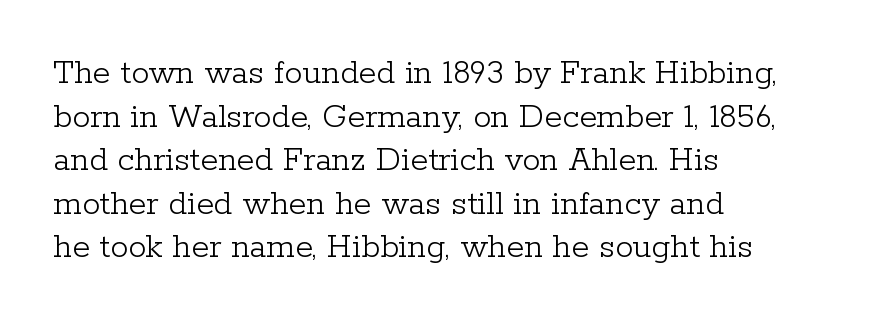
{"serif": "yes", "italic": "no", "bold": "no", "weight": "light", "width": "normal", "stroke_contrast": "low", "x_height": "medium", "monospaced": "no", "underline": "no", "align": "left", "line_spacing_ratio": 1.21, "letter_spacing": "normal", "letter_spacing_em": 0.0, "glyph_px": 36}
